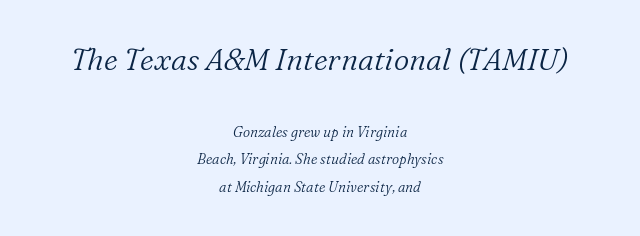
{"serif": "yes", "italic": "yes", "lean": "right", "slant_degrees": 16, "bold": "no", "weight": "light", "width": "normal", "stroke_contrast": "low", "x_height": "medium", "monospaced": "no", "underline": "no", "align": "center", "line_spacing": "loose", "line_spacing_ratio": 1.96, "letter_spacing": "normal", "letter_spacing_em": 0.0, "larger_block": "first", "size_ratio": 2.14, "glyph_px": 30}
